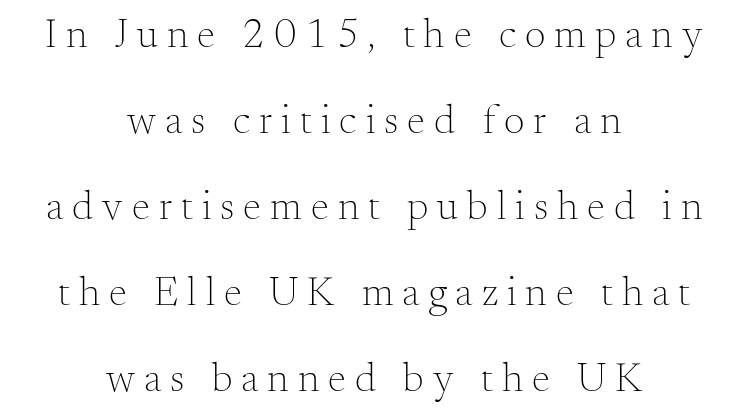
The image shows 41 px light serif type, upright; set centered, loose line spacing (2.1x), unusually wide letter spacing (+0.22 em), not underlined; medium stroke contrast and a small x-height.
